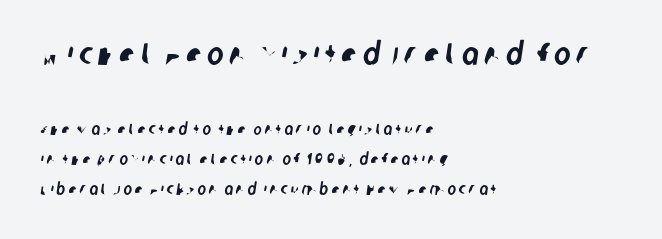
Looks like regular typesetting: each glyph gets only the width it needs. Clear beneath every line of the passage. The ragged edge is on the right, which tells us the setting is flush left. Note: no serifs on the glyphs.
